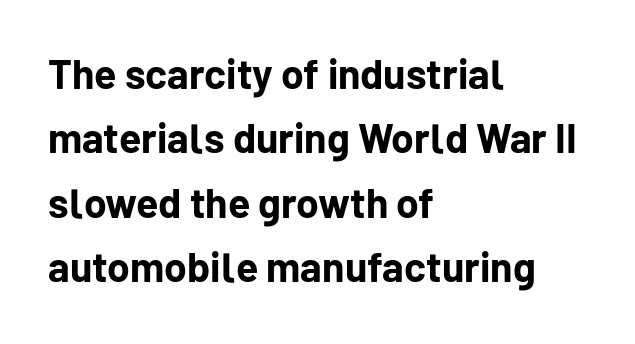
{"serif": "no", "italic": "no", "bold": "yes", "weight": "bold", "width": "normal", "stroke_contrast": "low", "x_height": "medium", "monospaced": "no", "underline": "no", "align": "left", "line_spacing": "normal", "line_spacing_ratio": 1.57, "letter_spacing": "normal", "letter_spacing_em": 0.0, "glyph_px": 41}
